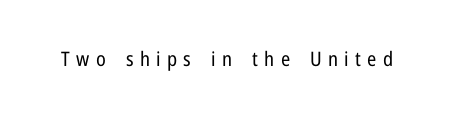
Tall strokes in this sample are plumb rather than angled. Tracking here is generous; glyphs stand well apart from one another. Weight: regular or lighter. The area under the type is left untouched.
